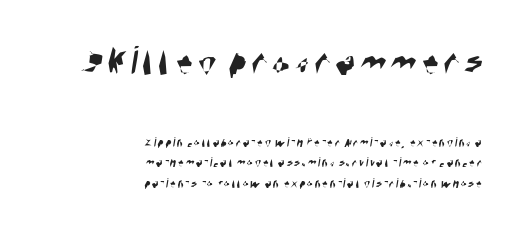
{"serif": "no", "width": "condensed", "stroke_contrast": "high", "x_height": "large", "monospaced": "no", "underline": "no", "align": "right", "line_spacing": "normal", "line_spacing_ratio": 1.48, "larger_block": "first", "size_ratio": 3.0, "glyph_px": 42}
